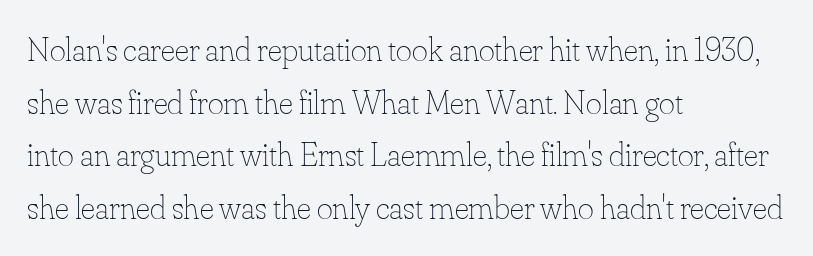
{"italic": "no", "bold": "no", "weight": "thin", "width": "normal", "stroke_contrast": "low", "x_height": "small", "monospaced": "no", "underline": "no", "align": "left", "line_spacing": "normal", "line_spacing_ratio": 1.55, "letter_spacing": "normal", "letter_spacing_em": 0.0, "glyph_px": 34}
